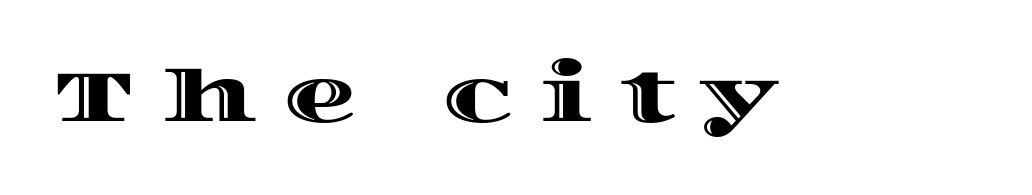
The image shows 73 px wide type, upright; set unusually wide letter spacing (+0.37 em), not underlined; a large x-height.
